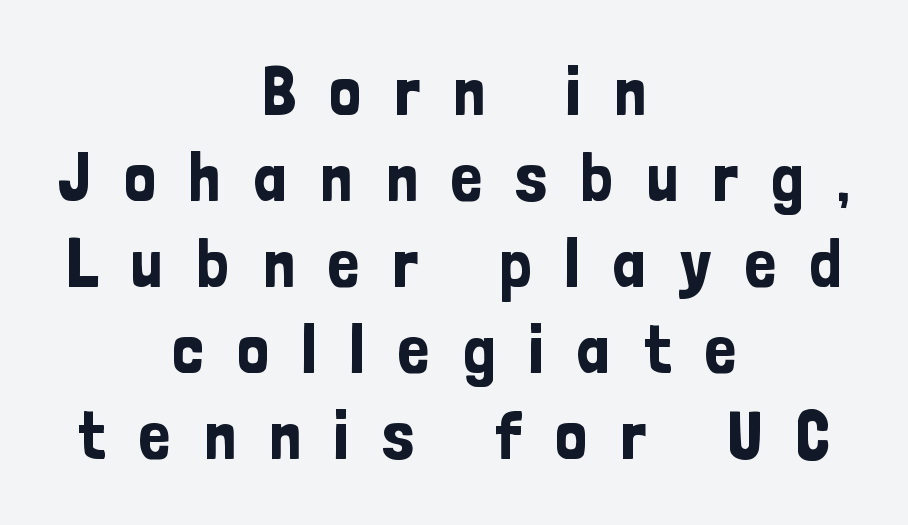
{"serif": "no", "italic": "no", "width": "condensed", "stroke_contrast": "low", "x_height": "medium", "monospaced": "no", "underline": "no", "align": "center", "line_spacing_ratio": 1.23, "letter_spacing": "wide", "letter_spacing_em": 0.48, "glyph_px": 70}
